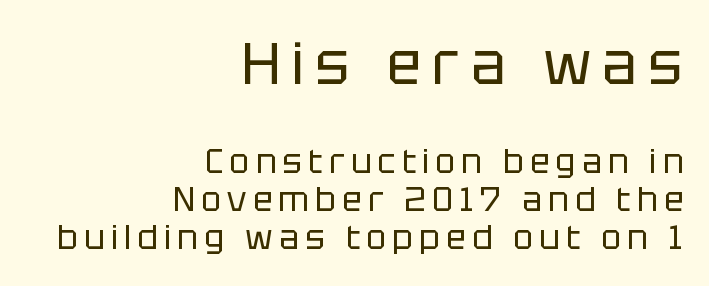
Q: Is the text bold? A: No.
Q: Is the text italic (slanted)? A: No, it is upright.
Q: Is the typeface a serif or a sans-serif typeface? A: Sans-serif.
Q: Is the text underlined? A: No.
Q: How is the paragraph aligned? A: Right-aligned.
Q: Which block of text is set in a larger size, the first (top) or the second (bottom)? A: The first (top) one.
Q: Width (condensed, normal, or wide)? A: Normal.
Q: Stroke contrast? A: Low.
Q: x-height? A: Large.
Q: Monospaced? A: No.
